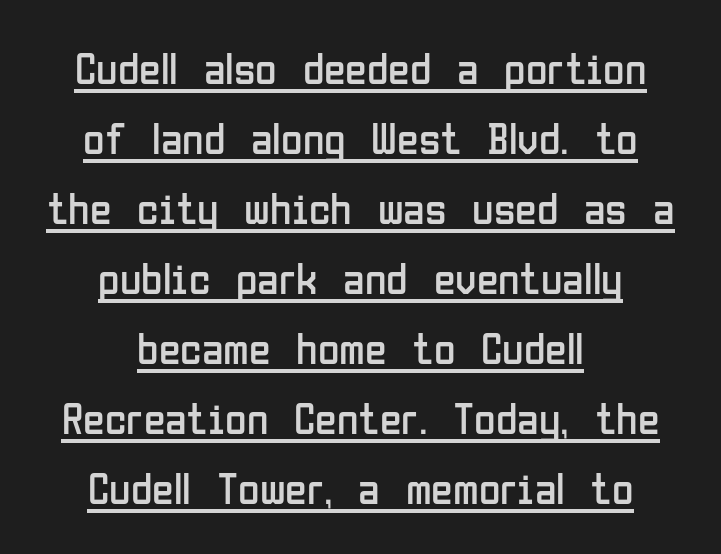
Is this a fixed-width face? No — the glyphs have proportional, varying widths. Vertical spacing — default. You can tell from the bare stems that sans-serif type was used. You can see a thin bar hugging the bottom of the glyphs. This is the regular roman posture of the typeface. No chunkiness to these letters — they're not bold.
